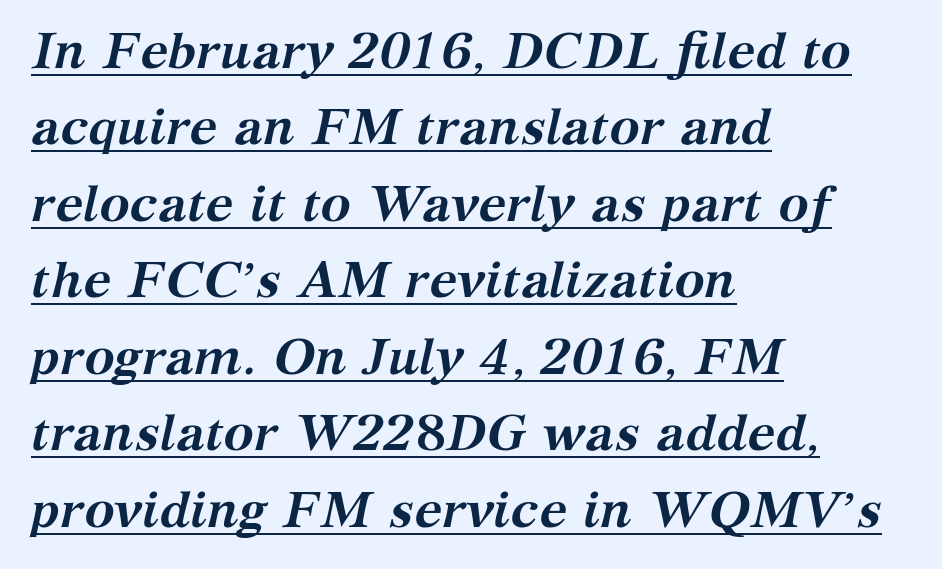
{"serif": "yes", "italic": "yes", "lean": "right", "slant_degrees": 12, "bold": "yes", "weight": "semibold", "width": "normal", "stroke_contrast": "medium", "x_height": "medium", "monospaced": "no", "underline": "yes", "align": "left", "line_spacing": "normal", "line_spacing_ratio": 1.5, "letter_spacing": "normal", "letter_spacing_em": 0.0, "glyph_px": 51}
